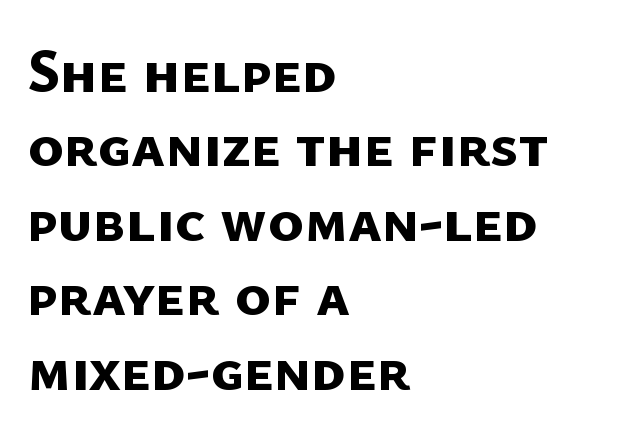
{"serif": "no", "bold": "yes", "weight": "bold", "width": "normal", "stroke_contrast": "low", "x_height": "medium", "monospaced": "no", "underline": "no", "align": "left", "line_spacing_ratio": 1.22, "letter_spacing": "normal", "letter_spacing_em": 0.0, "glyph_px": 61}
